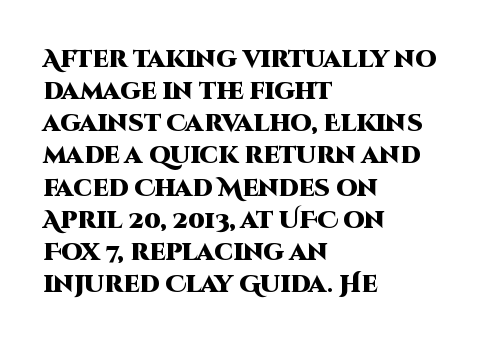
{"italic": "no", "bold": "yes", "underline": "no", "align": "left", "line_spacing": "normal", "line_spacing_ratio": 1.34, "letter_spacing": "normal", "letter_spacing_em": 0.0, "glyph_px": 24}
